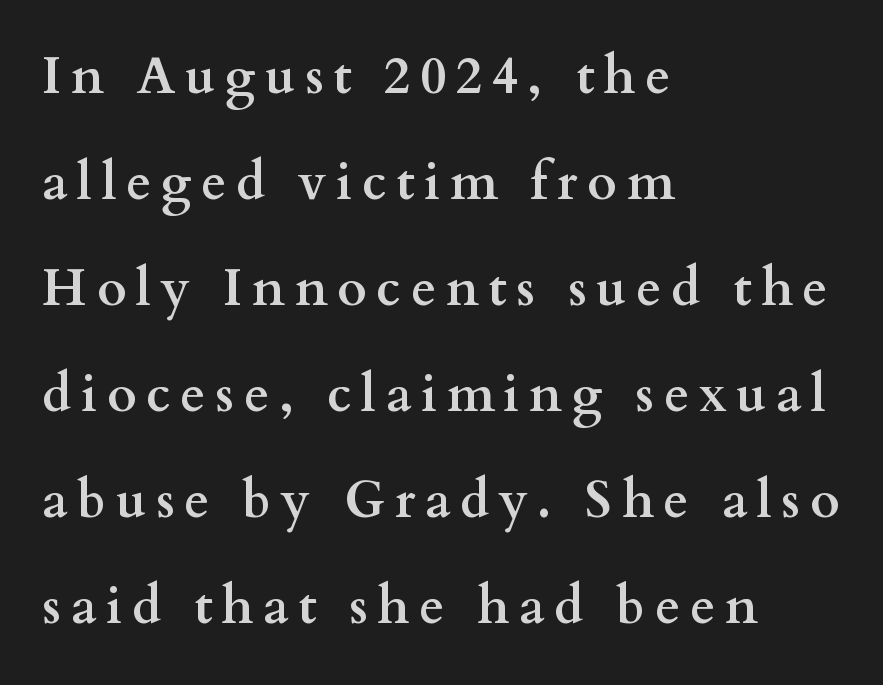
Here the designer chose a conventional face with non-uniform glyph widths. Quick note: not italic, upright. The text was rendered using a seriffed face with decorative stroke endings. Layout note: lines flush left. Set as a true bold cut, around the 700 mark.
